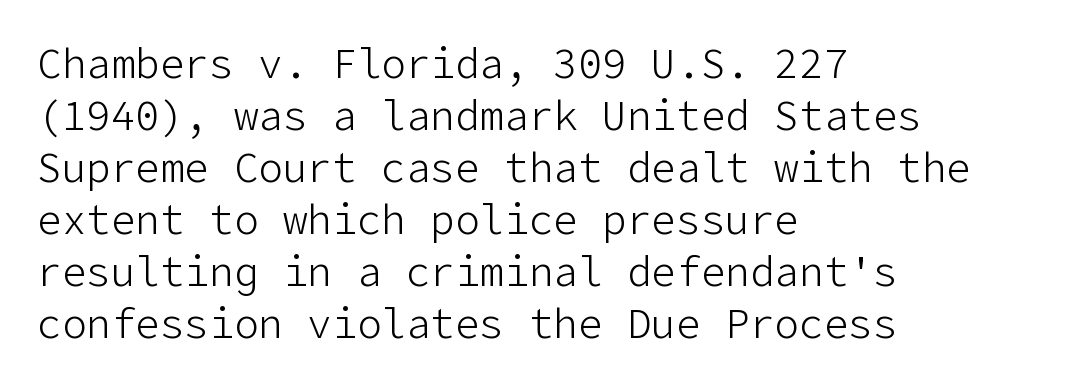
{"serif": "no", "italic": "no", "bold": "no", "weight": "light", "width": "normal", "stroke_contrast": "low", "x_height": "medium", "underline": "no", "align": "left", "line_spacing": "normal", "line_spacing_ratio": 1.27, "letter_spacing": "normal", "letter_spacing_em": 0.0, "glyph_px": 41}
